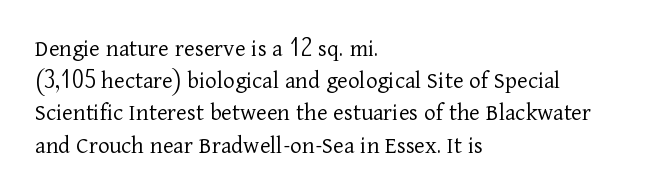
{"italic": "no", "bold": "no", "underline": "no", "align": "left", "line_spacing": "normal", "line_spacing_ratio": 1.29, "letter_spacing": "normal", "letter_spacing_em": 0.0, "glyph_px": 25}
